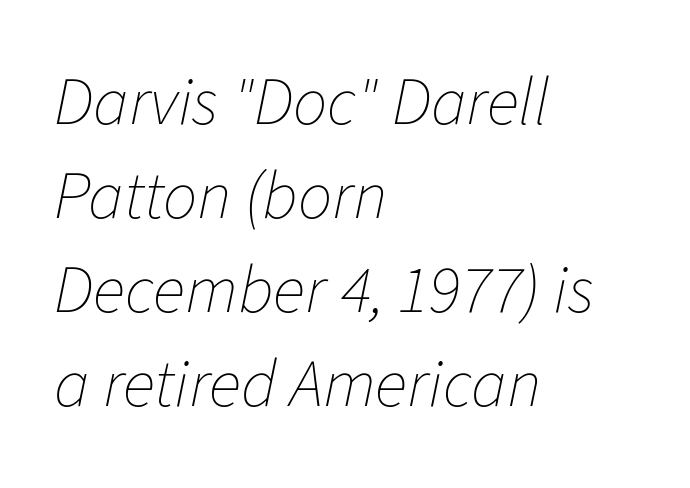
{"italic": "yes", "lean": "right", "slant_degrees": 11, "bold": "no", "weight": "thin", "width": "normal", "stroke_contrast": "low", "x_height": "medium", "monospaced": "no", "underline": "no", "align": "left", "line_spacing": "normal", "line_spacing_ratio": 1.38, "letter_spacing": "normal", "letter_spacing_em": 0.0, "glyph_px": 68}
